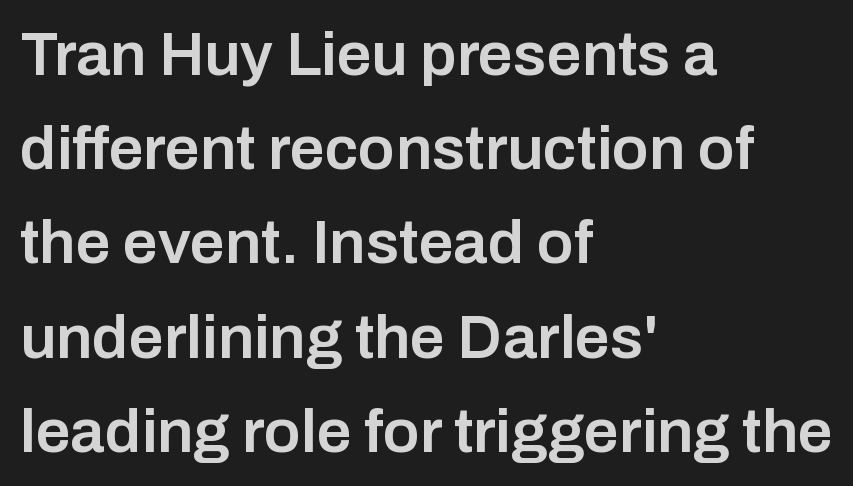
Line starts are locked; line ends wander. You could not count columns in this text — the font is proportionally spaced. Anything drawn beneath the words? Only blank space. Honestly, the letter spacing is just normal — you wouldn't notice it. The lines sit at an ordinary, default distance from one another.
